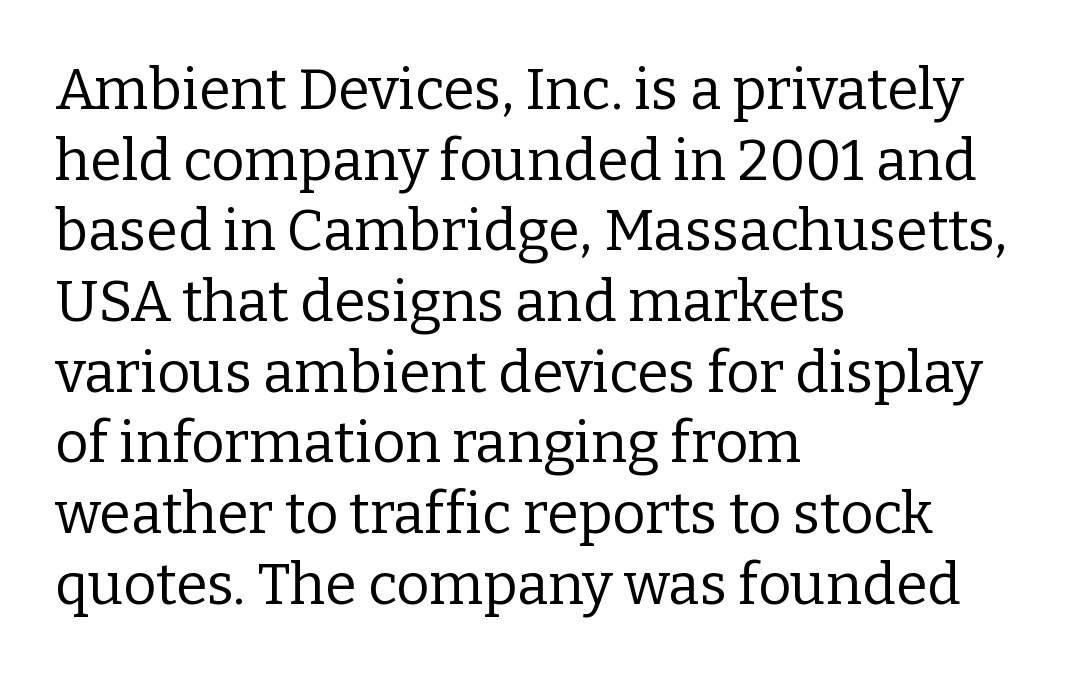
Characters remain perfectly vertical along every line. Is the type heavy? It reads as light-to-regular instead. Only glyphs here, with clear space below each row. The face used here is proportionally spaced, like ordinary book or web type.
